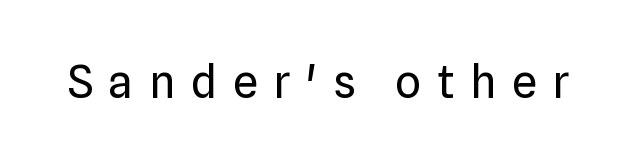
Q: Is the text bold? A: No.
Q: Is the text italic (slanted)? A: No, it is upright.
Q: Is the typeface a serif or a sans-serif typeface? A: Sans-serif.
Q: Is the text underlined? A: No.
Q: Is the spacing between letters normal or unusually wide? A: Unusually wide.
Q: Width (condensed, normal, or wide)? A: Normal.
Q: Stroke contrast? A: Low.
Q: x-height? A: Medium.
Q: Monospaced? A: No.
